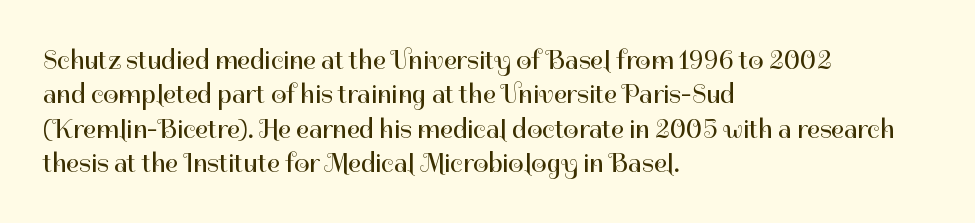
Q: Is the text bold? A: No.
Q: Is the text italic (slanted)? A: No, it is upright.
Q: Is the text underlined? A: No.
Q: How is the paragraph aligned? A: Left-aligned.
Q: Is the spacing between letters normal or unusually wide? A: Normal.
Q: Is the spacing between lines tight, normal or loose? A: Normal.
